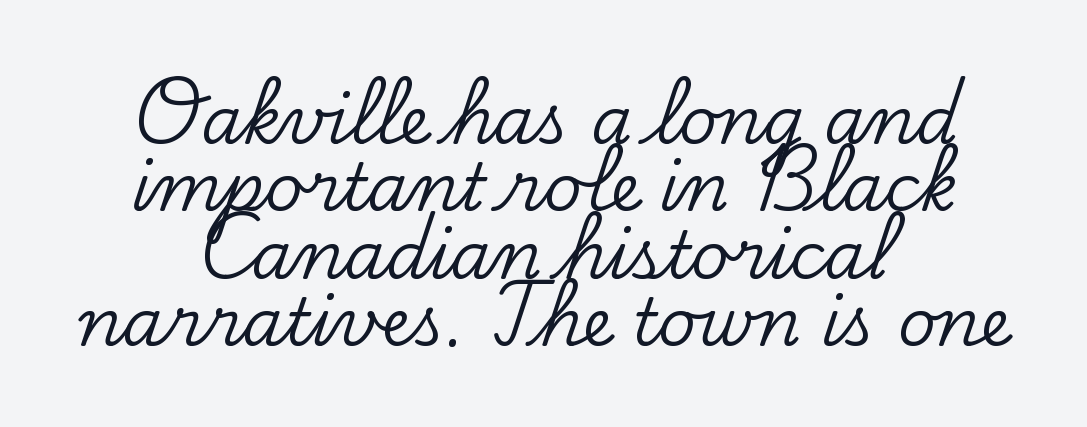
{"serif": "yes", "width": "normal", "stroke_contrast": "low", "x_height": "small", "monospaced": "no", "underline": "no", "align": "center", "line_spacing": "tight", "line_spacing_ratio": 1.02, "letter_spacing": "normal", "letter_spacing_em": 0.0, "glyph_px": 66}
